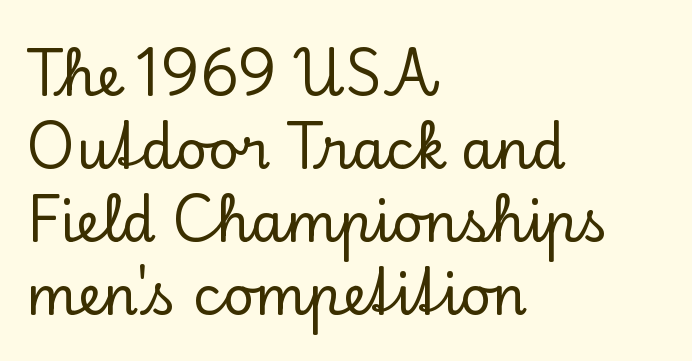
{"italic": "no", "width": "normal", "stroke_contrast": "low", "x_height": "small", "monospaced": "no", "underline": "no", "align": "left", "line_spacing": "normal", "line_spacing_ratio": 1.35, "letter_spacing": "normal", "letter_spacing_em": 0.0, "glyph_px": 54}
